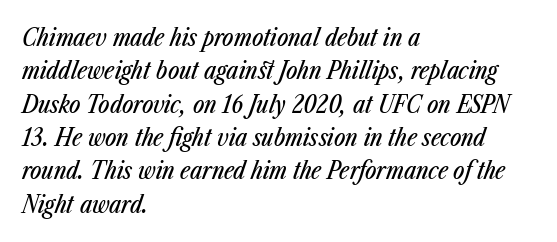
The image shows 24 px text type, italic (leaning right); set left-aligned, normal line spacing (1.39x), normal letter spacing, not underlined.
